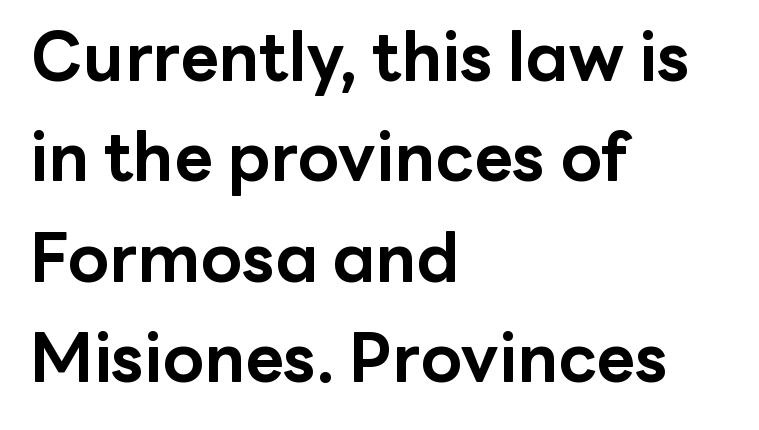
{"serif": "no", "italic": "no", "bold": "yes", "weight": "bold", "width": "normal", "stroke_contrast": "low", "x_height": "medium", "monospaced": "no", "underline": "no", "align": "left", "line_spacing": "normal", "line_spacing_ratio": 1.5, "letter_spacing": "normal", "letter_spacing_em": 0.0, "glyph_px": 67}
